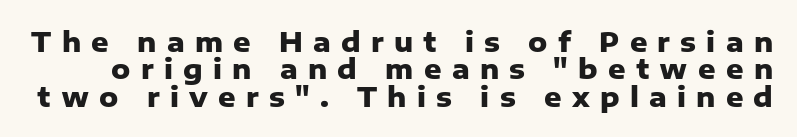
The image shows 27 px bold type, upright; set tight line spacing (1.01x), unusually wide letter spacing (+0.38 em), not underlined.
